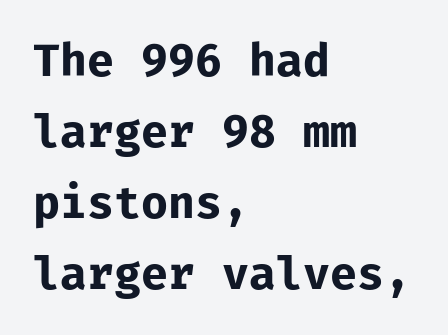
The image shows 45 px bold sans-serif type, upright, monospaced; set left-aligned, normal line spacing (1.58x), normal letter spacing, not underlined; low stroke contrast and a medium x-height.
